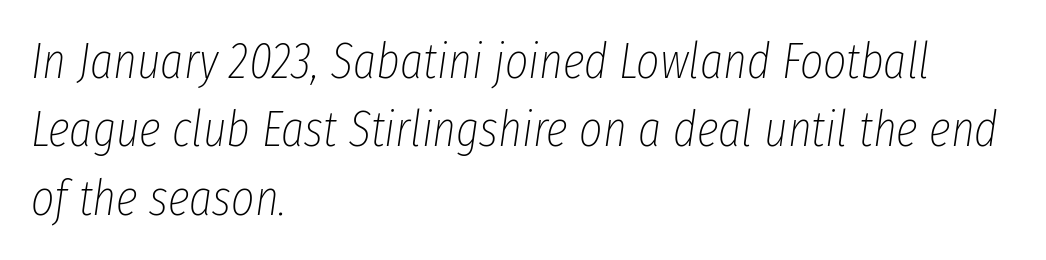
The image shows 50 px thin, condensed type, italic (leaning right); set left-aligned, normal line spacing (1.37x), normal letter spacing, not underlined; low stroke contrast and a medium x-height.
